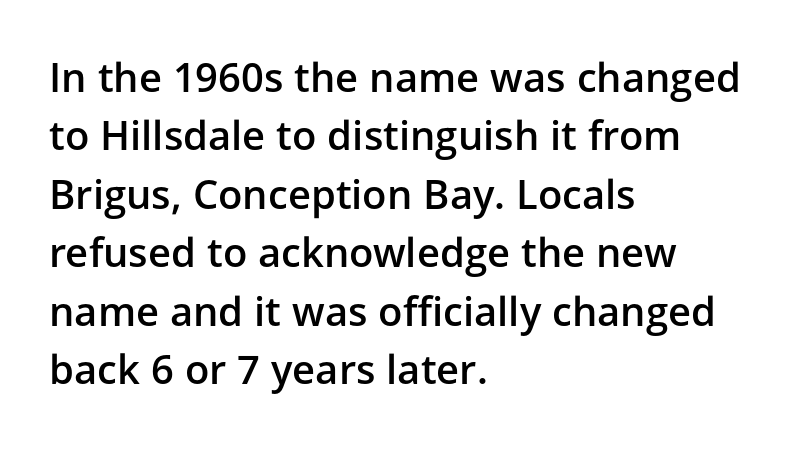
{"serif": "no", "italic": "no", "bold": "semi", "weight": "semibold", "width": "normal", "stroke_contrast": "low", "x_height": "medium", "monospaced": "no", "underline": "no", "align": "left", "line_spacing": "normal", "line_spacing_ratio": 1.46, "letter_spacing": "normal", "letter_spacing_em": 0.0, "glyph_px": 40}
